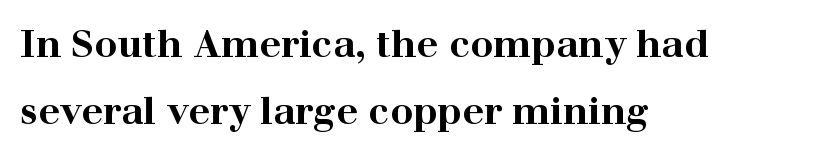
These lines carry a lot of weight — the face is fully bold. Characters remain perfectly vertical along every line. The letterforms sit shoulder to shoulder at normal distance. Proportional: the letters do not fall into vertical columns.
